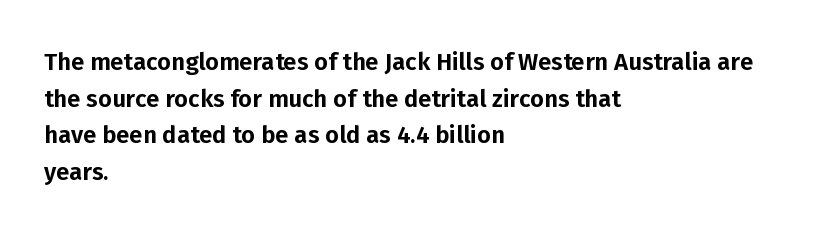
{"italic": "no", "underline": "no", "align": "left", "line_spacing": "normal", "line_spacing_ratio": 1.53, "letter_spacing": "normal", "letter_spacing_em": 0.0, "glyph_px": 24}
